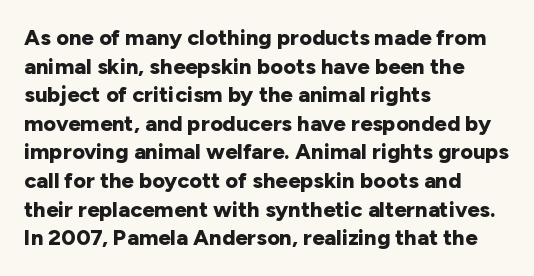
Q: Is the text bold? A: Yes.
Q: Is the text italic (slanted)? A: No, it is upright.
Q: Is the text underlined? A: No.
Q: How is the paragraph aligned? A: Left-aligned.
Q: Is the spacing between letters normal or unusually wide? A: Normal.
Q: Is the spacing between lines tight, normal or loose? A: Normal.
